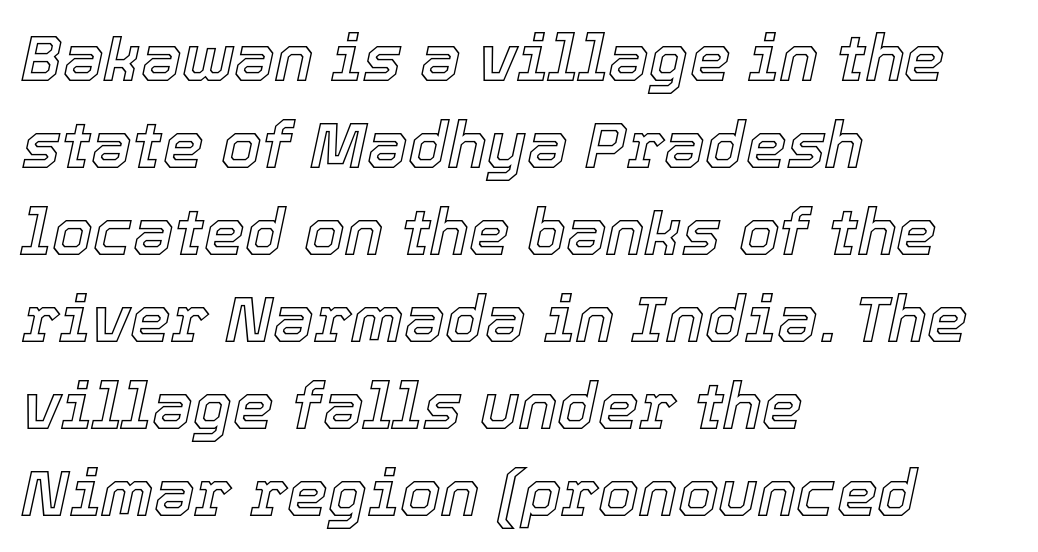
Q: Is the text italic (slanted)? A: Yes, it leans right by about 12 degrees.
Q: Is the text underlined? A: No.
Q: How is the paragraph aligned? A: Left-aligned.
Q: Is the spacing between letters normal or unusually wide? A: Normal.
Q: Is the spacing between lines tight, normal or loose? A: Normal.
Q: Width (condensed, normal, or wide)? A: Normal.
Q: x-height? A: Medium.
Q: Monospaced? A: No.
